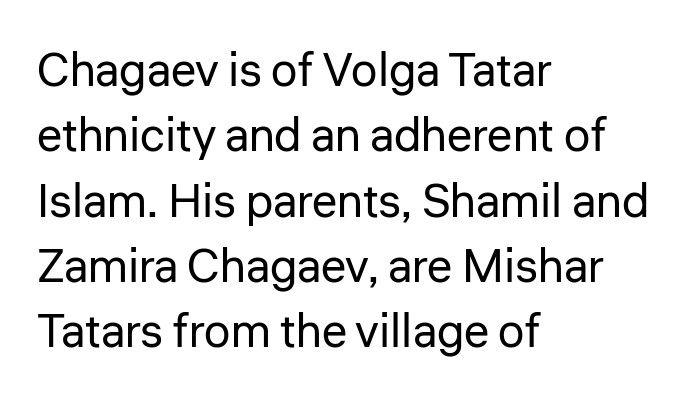
Clear beneath every line of the passage. You can tell it's not italic because the verticals are truly vertical. Does the type have serifs? No, each stem ends abruptly. Vertical spacing — default. Note the varied advance widths — an 'i' is clearly narrower than an 'm'. A student would call this left alignment; a typographer would say flush left, rag right.
